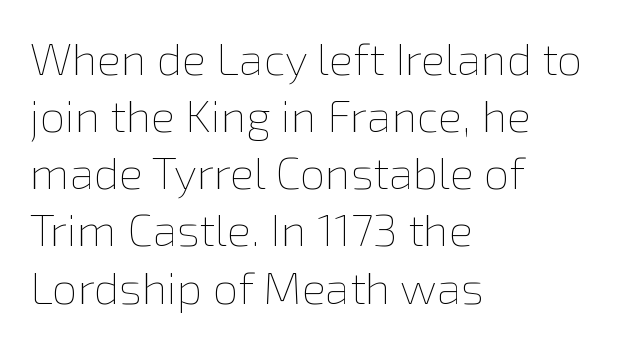
The strip under each line holds only bare page. Character widths vary here, with narrow letters taking less room than wide ones. Horizontal bands of white between lines are of average thickness. No letter is thick-stroked: the sample isn't bold. The rendering keeps characters at their native spacing. Ordinary non-slanted type is in use.
